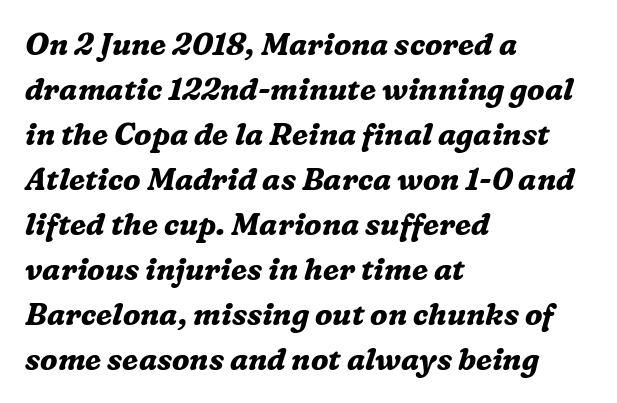
Q: Is the text bold? A: Yes.
Q: Is the text italic (slanted)? A: Yes, it leans right by about 16 degrees.
Q: Is the typeface a serif or a sans-serif typeface? A: Serif.
Q: Is the text underlined? A: No.
Q: How is the paragraph aligned? A: Left-aligned.
Q: Is the spacing between letters normal or unusually wide? A: Normal.
Q: Is the spacing between lines tight, normal or loose? A: Normal.
Q: Width (condensed, normal, or wide)? A: Normal.
Q: Stroke contrast? A: Medium.
Q: x-height? A: Medium.
Q: Monospaced? A: No.
